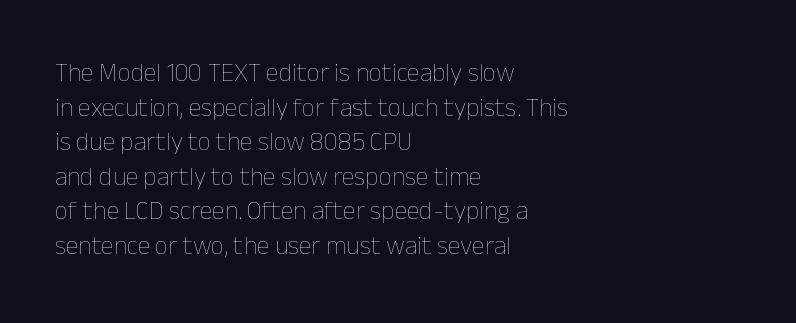
The image shows 26 px text type, upright; set left-aligned, normal line spacing (1.33x), normal letter spacing, not underlined.
